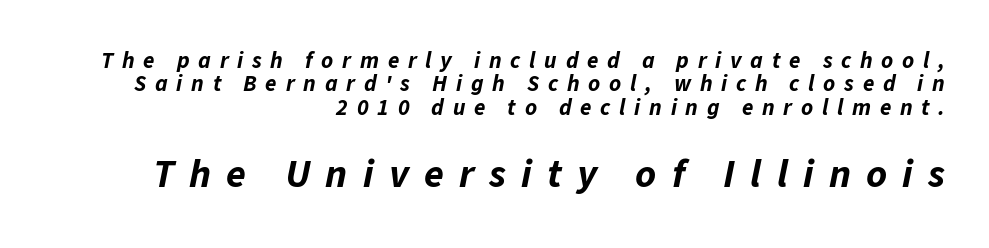
{"italic": "yes", "lean": "right", "slant_degrees": 11, "bold": "yes", "weight": "bold", "width": "normal", "stroke_contrast": "low", "x_height": "medium", "monospaced": "no", "underline": "no", "align": "right", "line_spacing": "tight", "line_spacing_ratio": 1.02, "letter_spacing": "wide", "letter_spacing_em": 0.38, "larger_block": "second", "size_ratio": 1.74, "glyph_px": 40}
